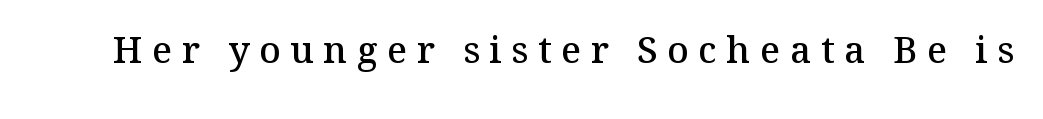
Q: Is the text bold? A: Semi-bold.
Q: Is the text italic (slanted)? A: No, it is upright.
Q: Is the typeface a serif or a sans-serif typeface? A: Serif.
Q: Is the text underlined? A: No.
Q: Is the spacing between letters normal or unusually wide? A: Unusually wide.
Q: Width (condensed, normal, or wide)? A: Normal.
Q: Stroke contrast? A: Medium.
Q: x-height? A: Medium.
Q: Monospaced? A: No.
